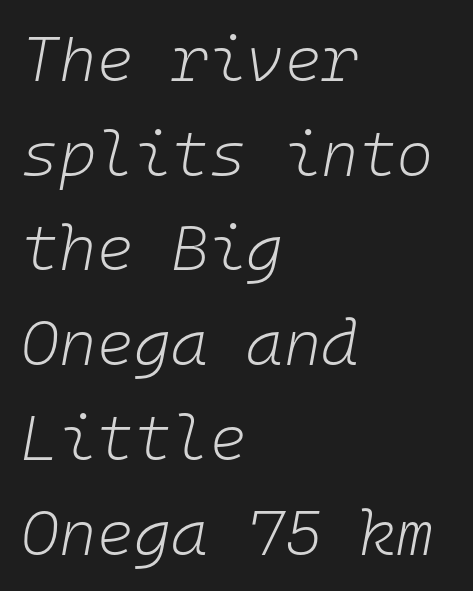
The image shows 64 px light type, italic (leaning right), monospaced; set left-aligned, normal line spacing (1.48x), normal letter spacing, not underlined; low stroke contrast and a medium x-height.
